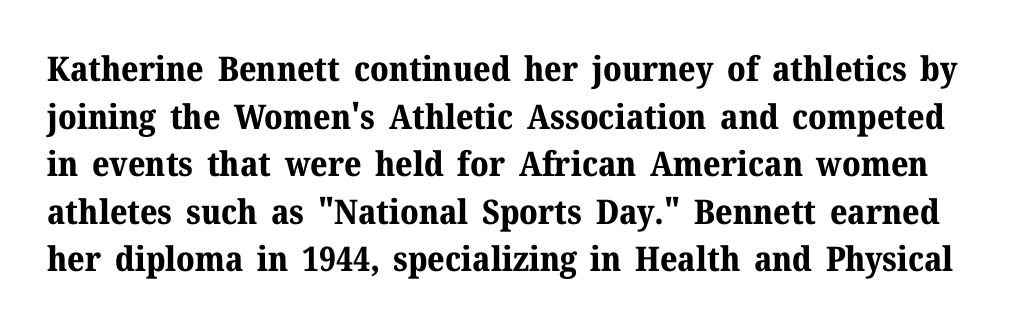
The lines sit at an ordinary, default distance from one another. Tall strokes in this sample are plumb rather than angled. Thick stems and heavy bowls — unmistakably bold. The characters display serif detailing at their extremities.
